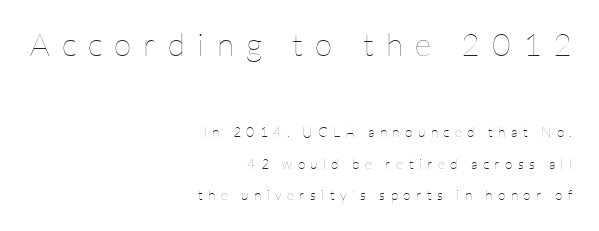
{"italic": "no", "bold": "no", "weight": "thin", "width": "normal", "stroke_contrast": "low", "x_height": "medium", "monospaced": "no", "underline": "no", "align": "right", "line_spacing": "loose", "line_spacing_ratio": 2.24, "letter_spacing": "wide", "letter_spacing_em": 0.38, "larger_block": "first", "size_ratio": 2.29, "glyph_px": 32}
